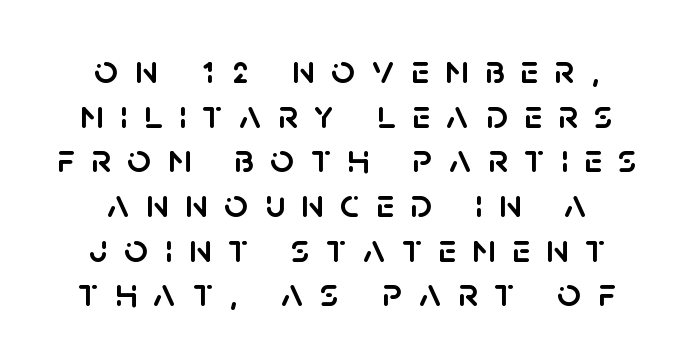
{"serif": "no", "italic": "no", "width": "normal", "stroke_contrast": "low", "x_height": "large", "monospaced": "no", "underline": "no", "align": "center", "line_spacing": "tight", "line_spacing_ratio": 1.09, "letter_spacing": "wide", "letter_spacing_em": 0.4, "glyph_px": 41}
